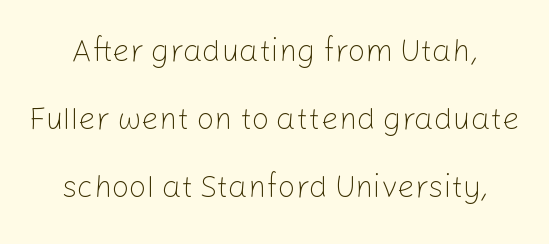
Notice how the stems are strictly vertical — no italics here. Do the characters align in a grid? No, the font is proportional. Observe the absence of serifs on each vertical stroke in this sample. If you measured baseline to baseline, you'd find a long distance.
